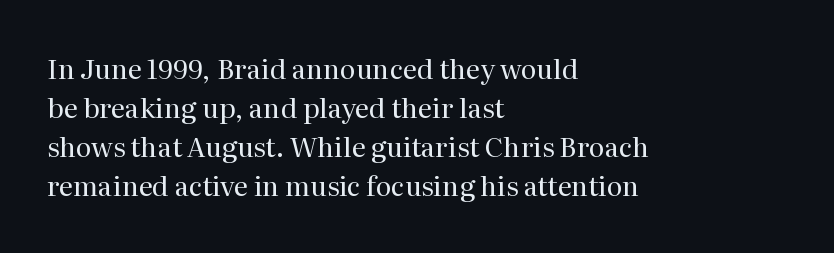
The image shows 27 px text type, upright; set left-aligned, normal line spacing (1.45x), normal letter spacing, not underlined.
